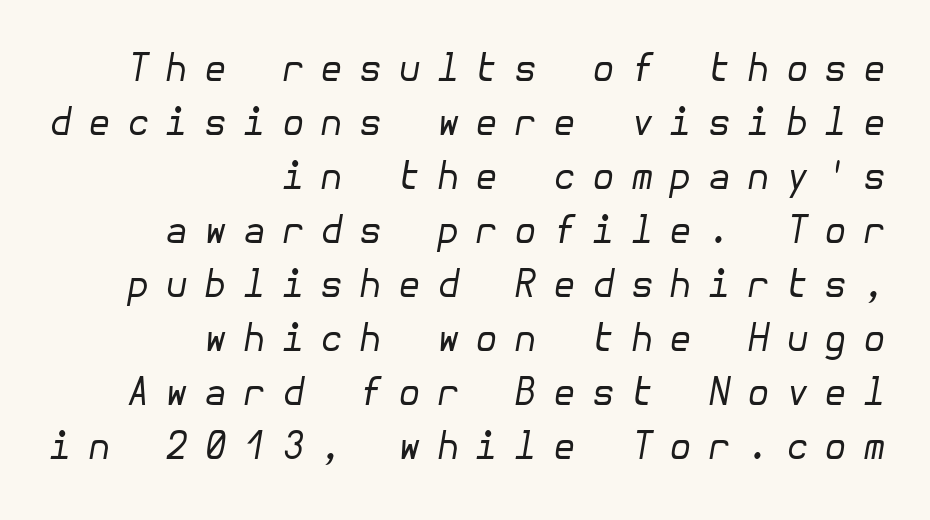
The image shows 37 px regular-weight type, italic (leaning right); set right-aligned, normal line spacing (1.46x), unusually wide letter spacing (+0.43 em), not underlined; low stroke contrast and a medium x-height.
